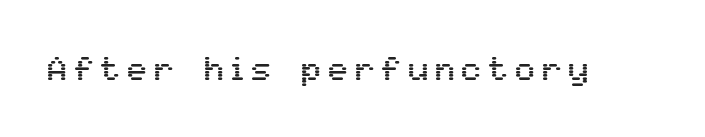
A roman cut, with each character standing at attention. Looks like regular typesetting: each glyph gets only the width it needs. This rendering widens character spacing well past its baseline value. Grotesque or geometric, the face here clearly has no serifs.
